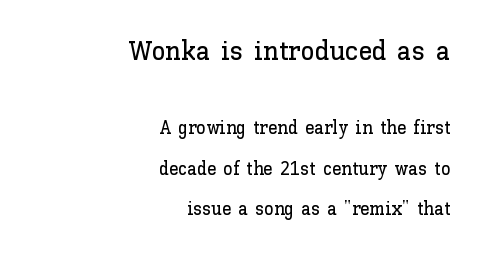
Q: Is the text italic (slanted)? A: No, it is upright.
Q: Is the text underlined? A: No.
Q: How is the paragraph aligned? A: Right-aligned.
Q: Is the spacing between letters normal or unusually wide? A: Normal.
Q: Is the spacing between lines tight, normal or loose? A: Loose.
Q: Which block of text is set in a larger size, the first (top) or the second (bottom)? A: The first (top) one.
Q: Width (condensed, normal, or wide)? A: Normal.
Q: Stroke contrast? A: Low.
Q: x-height? A: Medium.
Q: Monospaced? A: No.
